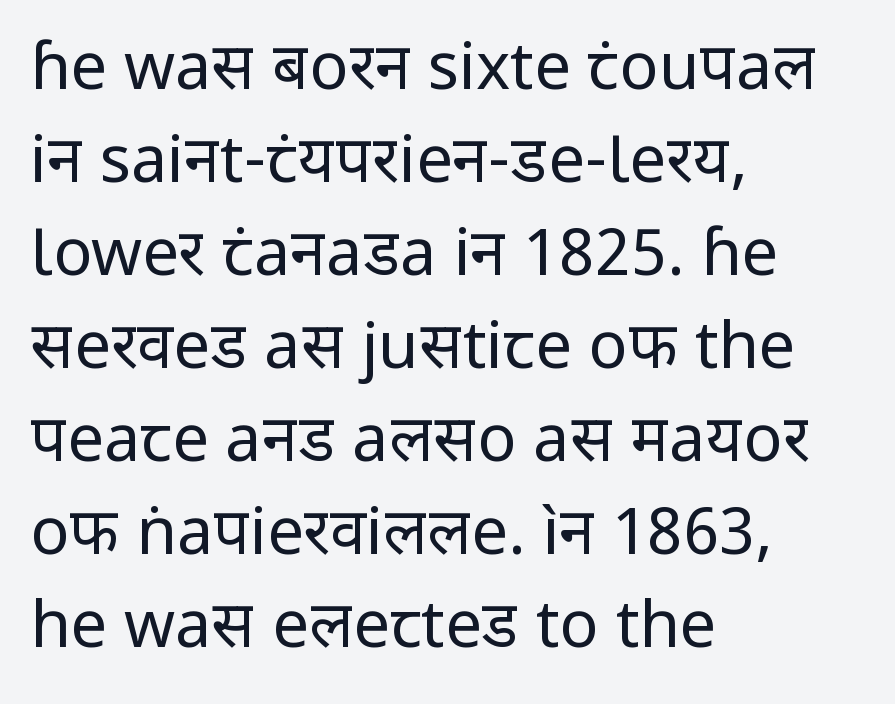
Q: Is the text bold? A: No.
Q: Is the text italic (slanted)? A: No, it is upright.
Q: Is the typeface a serif or a sans-serif typeface? A: Sans-serif.
Q: Is the text underlined? A: No.
Q: How is the paragraph aligned? A: Left-aligned.
Q: Is the spacing between letters normal or unusually wide? A: Normal.
Q: Is the spacing between lines tight, normal or loose? A: Normal.
Q: Width (condensed, normal, or wide)? A: Normal.
Q: Stroke contrast? A: Low.
Q: x-height? A: Medium.
Q: Monospaced? A: No.
